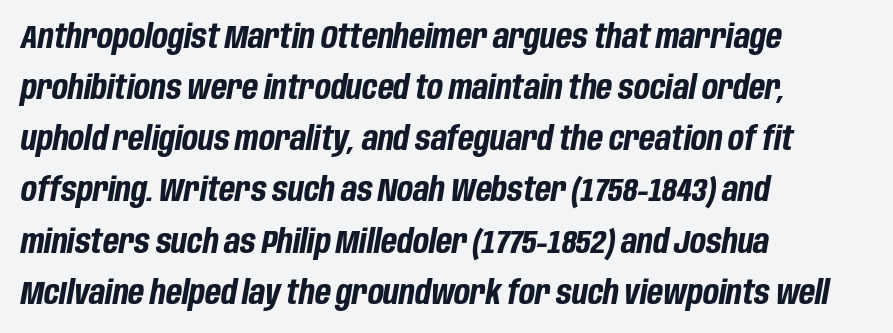
Pretty heavy lettering here — definitely bold. Underlining? Definitely not there. Leading matches the norm, producing a regular column. Short note: letters normally spaced. These lines were composed using italics. Each letter keeps its own natural width here, so spacing adapts to shape.
